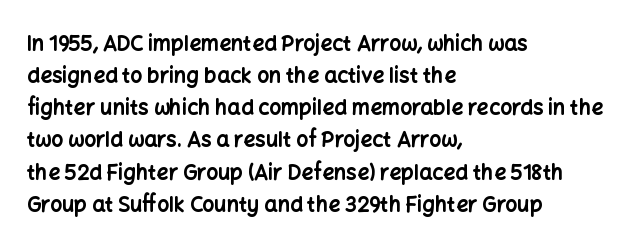
Tracking value appears to be zero — textbook default spacing. Is the type bold? Yes — the strokes are clearly thick and heavy. The block of text has a typical density, with ordinary space between rows. The rag falls on the right side of this text block. Words float on clear page, feet unadorned.
